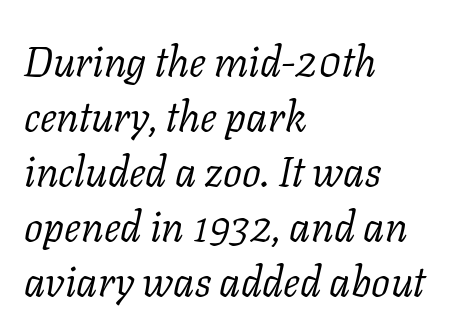
{"serif": "yes", "italic": "yes", "lean": "right", "slant_degrees": 11, "bold": "no", "weight": "light", "width": "normal", "stroke_contrast": "low", "x_height": "medium", "monospaced": "no", "underline": "no", "align": "left", "line_spacing": "normal", "line_spacing_ratio": 1.31, "letter_spacing": "normal", "letter_spacing_em": 0.0, "glyph_px": 42}
